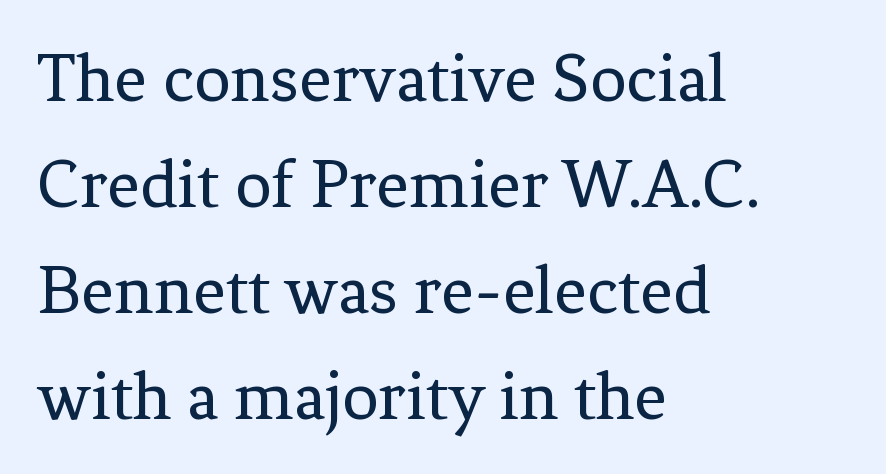
The image shows 72 px regular-weight serif type, upright; set left-aligned, normal line spacing (1.47x), normal letter spacing, not underlined; low stroke contrast and a medium x-height.
